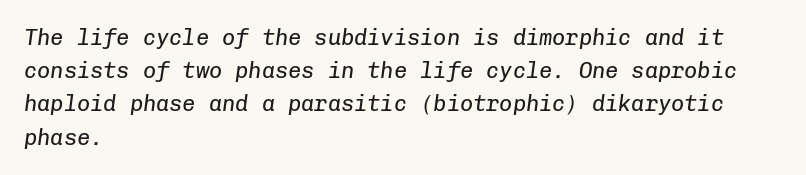
The image shows 22 px text type, italic (leaning right); set left-aligned, normal line spacing (1.51x), normal letter spacing, not underlined.
